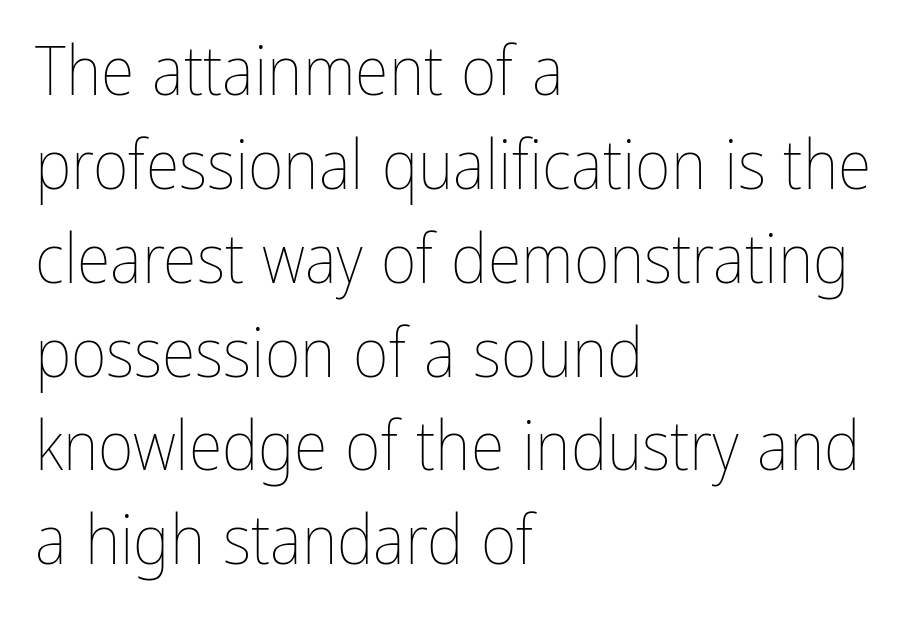
Q: Is the text bold? A: No.
Q: Is the text italic (slanted)? A: No, it is upright.
Q: Is the text underlined? A: No.
Q: How is the paragraph aligned? A: Left-aligned.
Q: Is the spacing between letters normal or unusually wide? A: Normal.
Q: Is the spacing between lines tight, normal or loose? A: Normal.
Q: Width (condensed, normal, or wide)? A: Condensed.
Q: Stroke contrast? A: Low.
Q: x-height? A: Medium.
Q: Monospaced? A: No.
